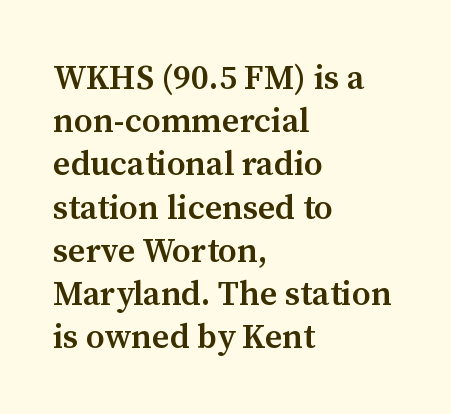
The image shows 34 px semibold serif type, upright; set left-aligned, normal line spacing (1.27x), normal letter spacing, not underlined; medium stroke contrast and a medium x-height.
